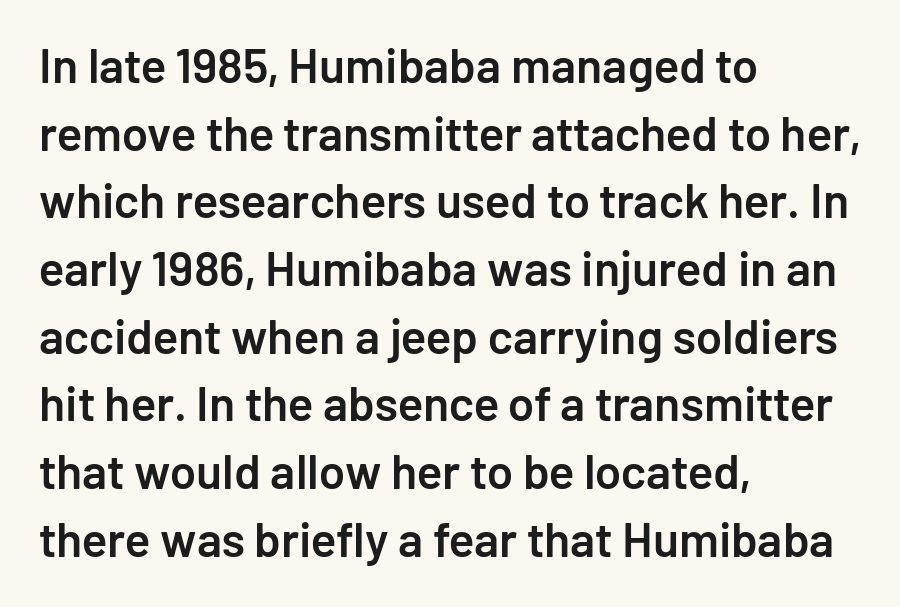
The image shows 48 px semibold sans-serif type, upright; set left-aligned, normal line spacing (1.41x), normal letter spacing, not underlined; low stroke contrast and a medium x-height.
